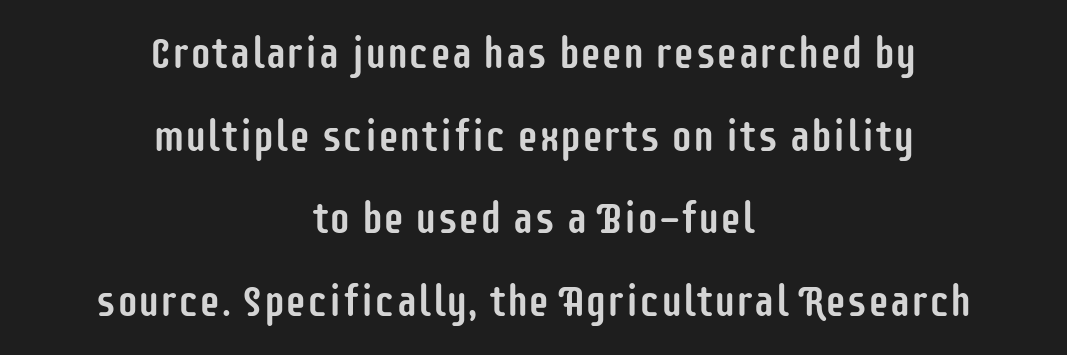
The image shows 43 px condensed sans-serif type, upright; set centered, loose line spacing (1.92x), normal letter spacing, not underlined; low stroke contrast and a large x-height.
